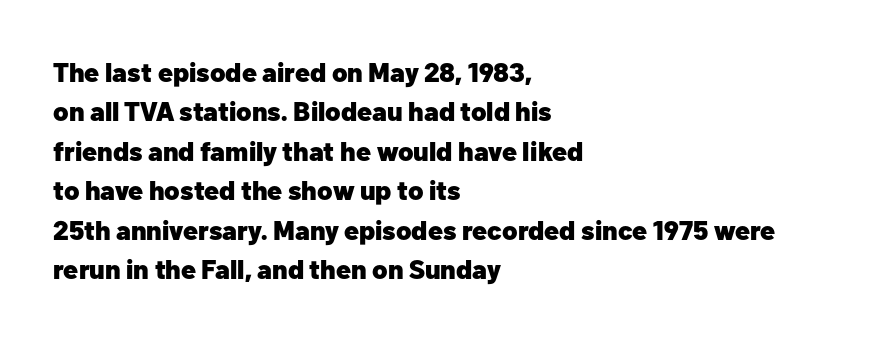
{"italic": "no", "bold": "yes", "underline": "no", "align": "left", "line_spacing": "normal", "line_spacing_ratio": 1.46, "letter_spacing": "normal", "letter_spacing_em": 0.0, "glyph_px": 27}
